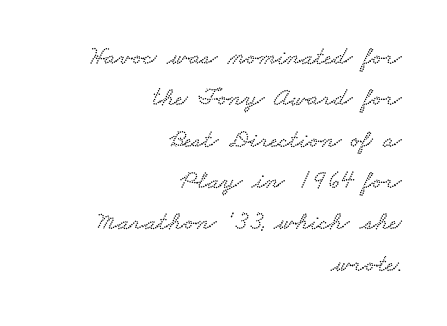
The image shows 26 px text type; set right-aligned, normal line spacing (1.59x), normal letter spacing, not underlined.
